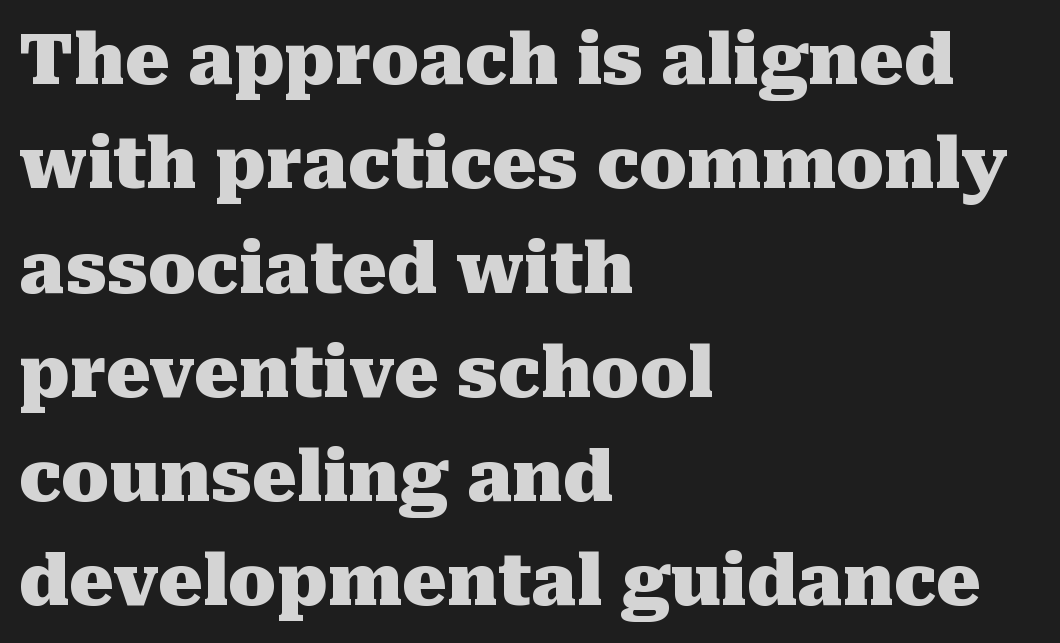
Evenly set lines give the paragraph a standard silhouette. Every letter is thick-stroked: bold, no question. This sample has the flowing, uneven cadence of proportional lettering. Honestly, the letter spacing is just normal — you wouldn't notice it.
